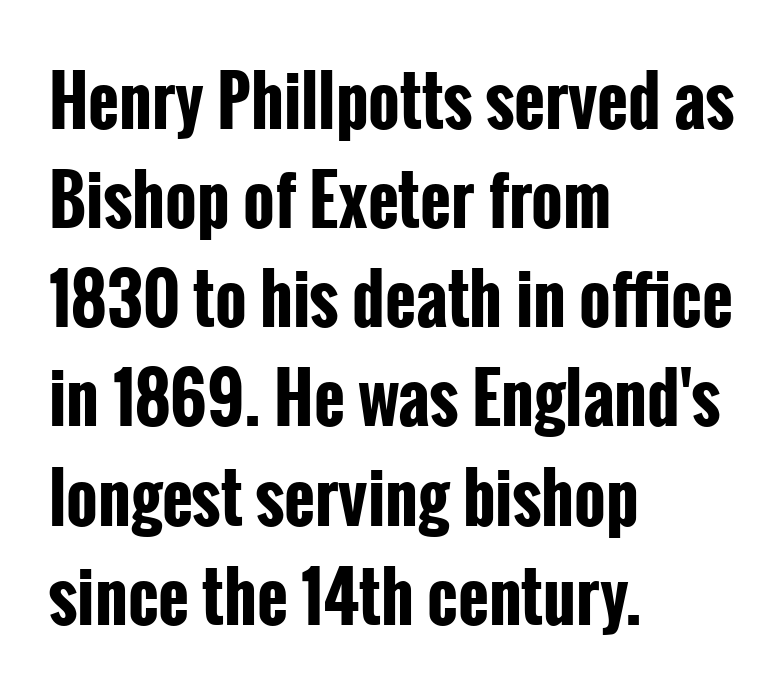
{"serif": "no", "italic": "no", "bold": "yes", "weight": "bold", "width": "condensed", "stroke_contrast": "low", "x_height": "medium", "monospaced": "no", "underline": "no", "align": "left", "line_spacing": "normal", "line_spacing_ratio": 1.48, "letter_spacing": "normal", "letter_spacing_em": 0.0, "glyph_px": 67}
